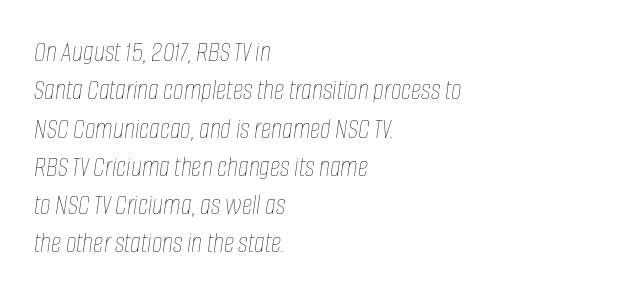
The strokes are not fattened; the text isn't bold. Rendered with sloped, italic letterforms. Reading down the block, your eye returns to a fixed left position each line. The zone under the glyphs is completely vacant. The designer left line spacing at the default. The horizontal fit of the characters is conventional and even.
